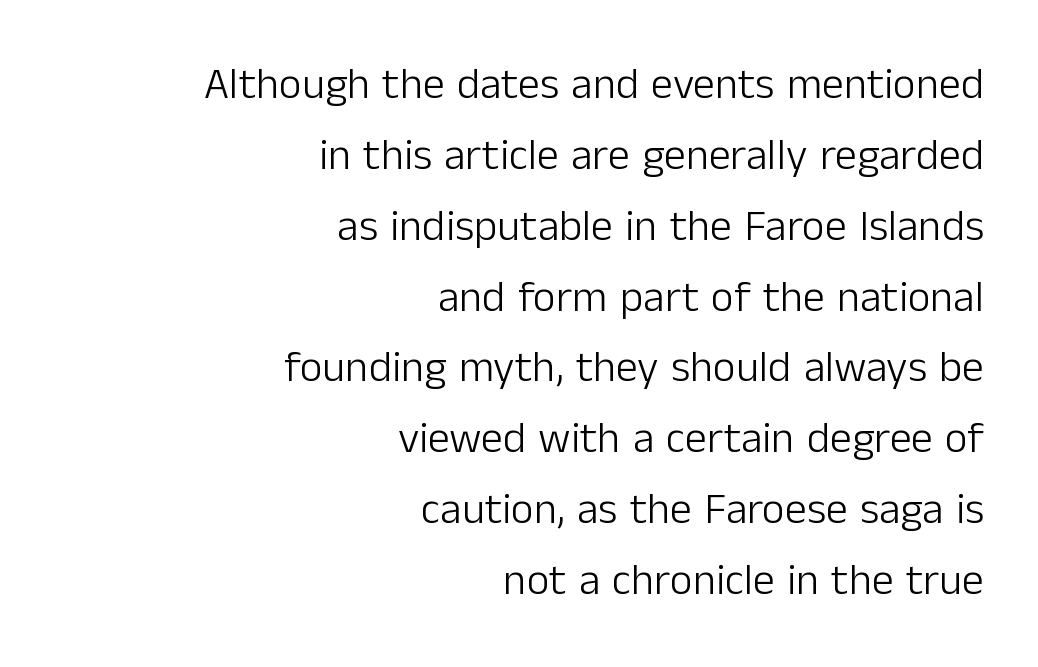
Q: Is the text bold? A: No.
Q: Is the text italic (slanted)? A: No, it is upright.
Q: Is the typeface a serif or a sans-serif typeface? A: Sans-serif.
Q: Is the text underlined? A: No.
Q: How is the paragraph aligned? A: Right-aligned.
Q: Is the spacing between letters normal or unusually wide? A: Normal.
Q: Is the spacing between lines tight, normal or loose? A: Normal.
Q: Width (condensed, normal, or wide)? A: Normal.
Q: Stroke contrast? A: Low.
Q: x-height? A: Medium.
Q: Monospaced? A: No.
